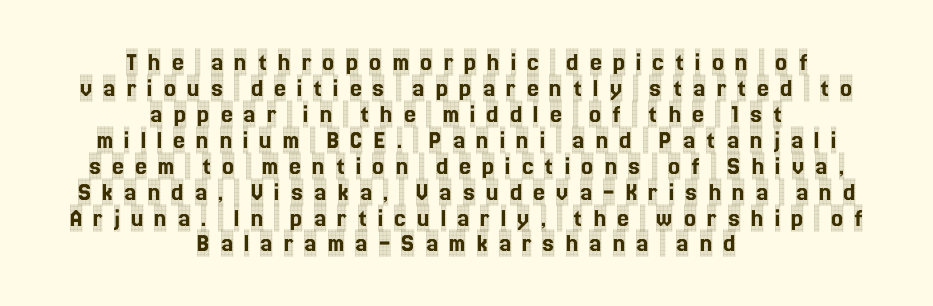
The image shows 27 px text type, upright; set centered, tight line spacing (0.96x), unusually wide letter spacing (+0.4 em), not underlined.
